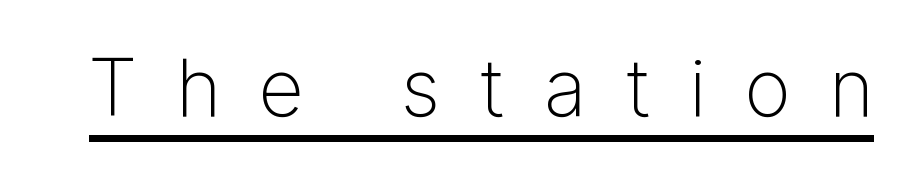
The image shows 79 px light sans-serif type, upright; set unusually wide letter spacing (+0.49 em), underlined; low stroke contrast and a medium x-height.
